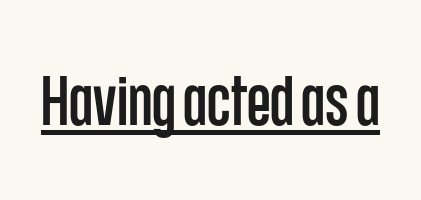
The image shows 69 px condensed sans-serif type, upright; set normal letter spacing, underlined; low stroke contrast and a large x-height.
